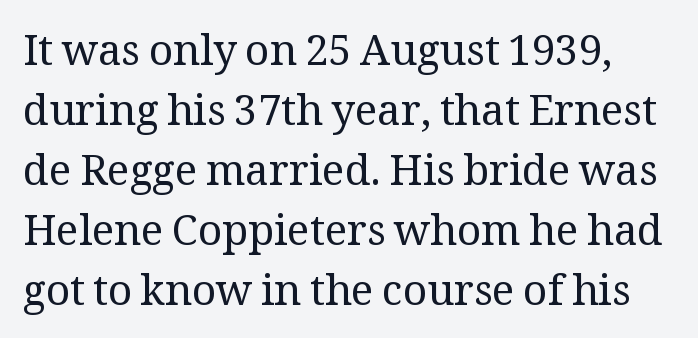
The passage shown has conventional tracking throughout. Words float on clear page, feet unadorned. You could not count columns in this text — the font is proportionally spaced. Letterform terminals end in serifs throughout the passage. Vertical stems look standard width or narrower in stroke. A roman cut, with each character standing at attention.
